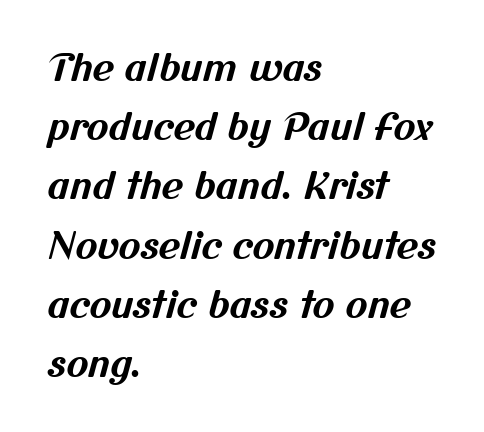
{"serif": "no", "bold": "yes", "weight": "bold", "width": "normal", "stroke_contrast": "medium", "x_height": "medium", "monospaced": "no", "underline": "no", "align": "left", "line_spacing": "normal", "line_spacing_ratio": 1.6, "letter_spacing": "normal", "letter_spacing_em": 0.0, "glyph_px": 37}
